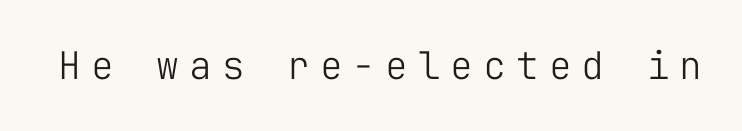
The image shows 38 px light sans-serif type, upright, monospaced; set unusually wide letter spacing (+0.26 em), not underlined; low stroke contrast and a medium x-height.
